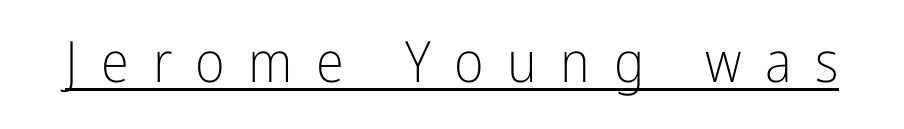
The face used here appears with an underline applied. Unlike a traditional serif, this face leaves its strokes unadorned. The weight tops out at a normal text grade. Tall strokes in this sample are plumb rather than angled. Character widths vary here, with narrow letters taking less room than wide ones.
